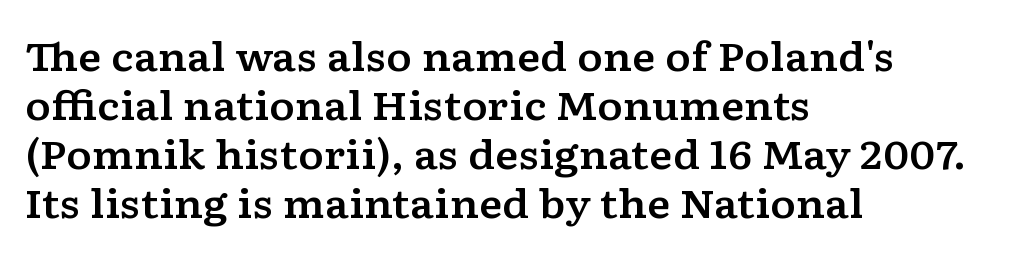
Q: Is the text italic (slanted)? A: No, it is upright.
Q: Is the typeface a serif or a sans-serif typeface? A: Serif.
Q: Is the text underlined? A: No.
Q: How is the paragraph aligned? A: Left-aligned.
Q: Is the spacing between letters normal or unusually wide? A: Normal.
Q: Is the spacing between lines tight, normal or loose? A: Normal.
Q: Width (condensed, normal, or wide)? A: Wide.
Q: Stroke contrast? A: Low.
Q: x-height? A: Medium.
Q: Monospaced? A: No.
